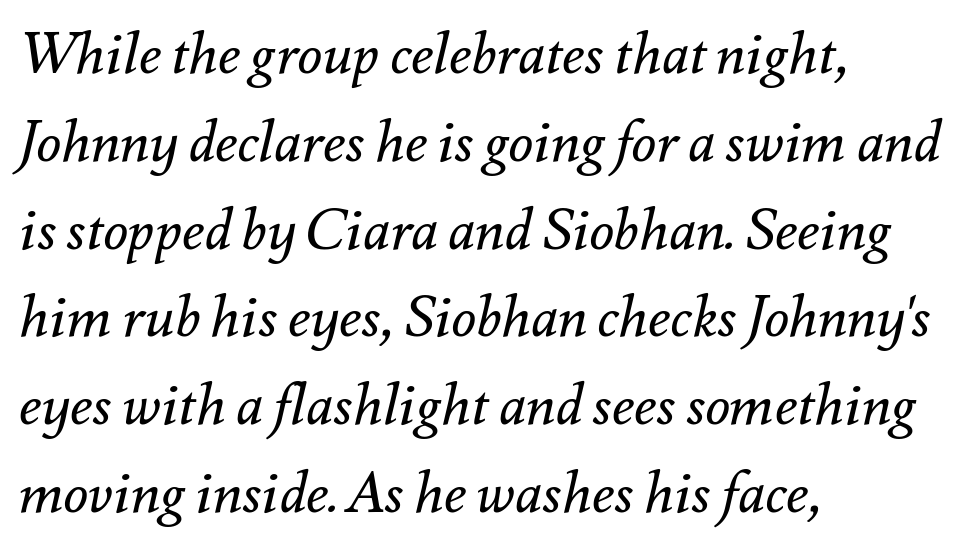
Q: Is the text bold? A: No.
Q: Is the text italic (slanted)? A: Yes, it leans right by about 12 degrees.
Q: Is the text underlined? A: No.
Q: How is the paragraph aligned? A: Left-aligned.
Q: Is the spacing between letters normal or unusually wide? A: Normal.
Q: Is the spacing between lines tight, normal or loose? A: Normal.
Q: Width (condensed, normal, or wide)? A: Normal.
Q: Stroke contrast? A: Medium.
Q: x-height? A: Small.
Q: Monospaced? A: No.
